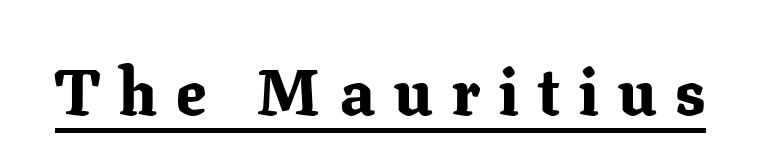
A typesetter would call this heavily tracked-out type. The letters advance in unequal steps, a hallmark of proportional type. The typography opts for an upright posture over an oblique one. The font family rendered here belongs to the serif group. Emphasis by weight is at full strength: bold.
